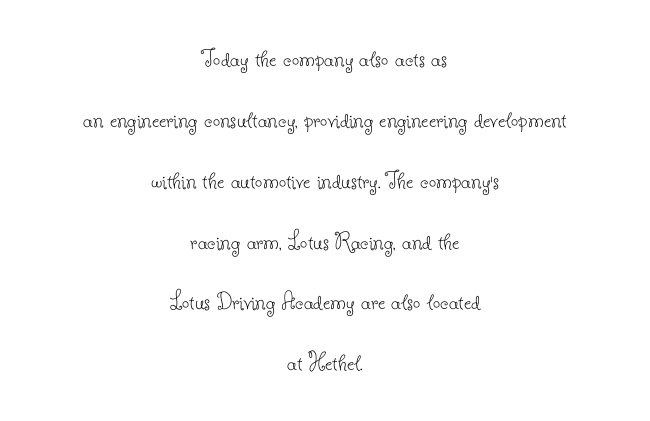
Stems and bowls with no extra thickness — not bold. Characters remain perfectly vertical along every line. Words appear dense and cohesive because spacing is normal. A student would call this center alignment; a typographer would say set centered. The rendering uses a large line-height, opening up the rows.
